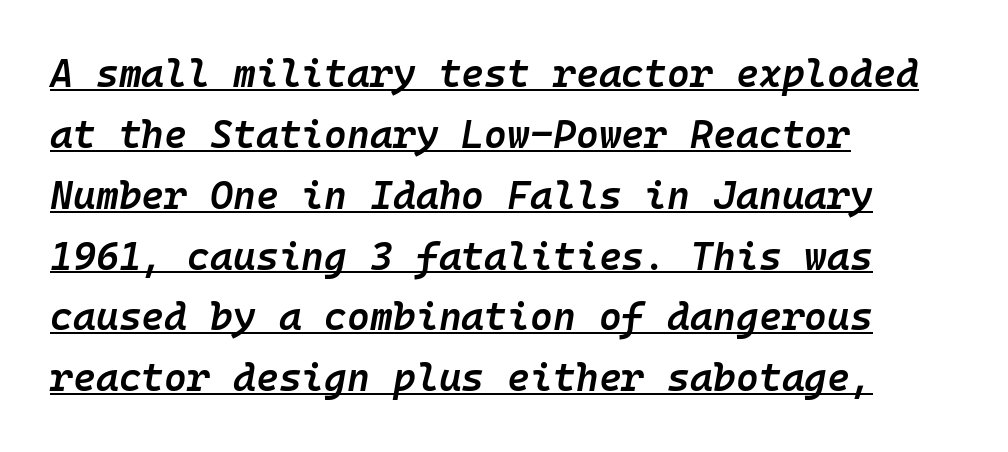
Q: Is the text bold? A: Semi-bold.
Q: Is the text italic (slanted)? A: Yes, it leans right by about 10 degrees.
Q: Is the text underlined? A: Yes.
Q: How is the paragraph aligned? A: Left-aligned.
Q: Is the spacing between letters normal or unusually wide? A: Normal.
Q: Is the spacing between lines tight, normal or loose? A: Normal.
Q: Width (condensed, normal, or wide)? A: Normal.
Q: Stroke contrast? A: Low.
Q: x-height? A: Medium.
Q: Monospaced? A: Yes.
